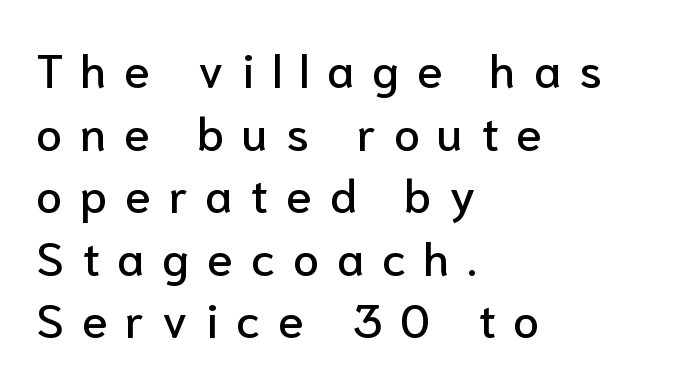
Rendered with straight, roman letterforms. Between one letter and the next there's a generous, obvious gap. Typeset ragged right — the left edge is the straight one. These lines are rendered in a variable-pitch font.
